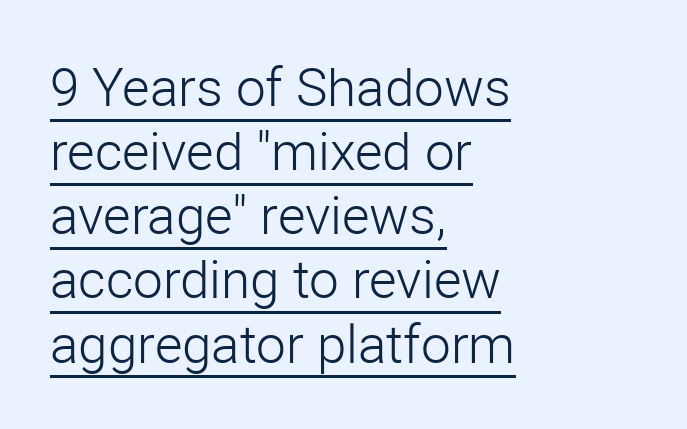
Grotesque or geometric, the face here clearly has no serifs. Each line starts at the same left margin while the right side varies. The letters look calm and open, with moderate or lighter stems. Note the varied advance widths — an 'i' is clearly narrower than an 'm'. Each line of the rendering has a horizontal stroke beneath the glyphs. Ascenders rise straight up at ninety degrees.
